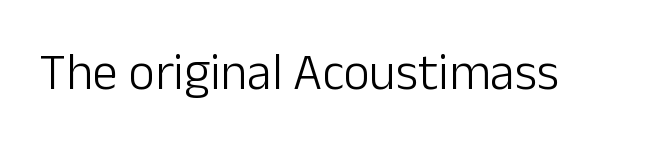
The image shows 51 px light sans-serif type, upright; set normal letter spacing, not underlined; low stroke contrast and a medium x-height.
